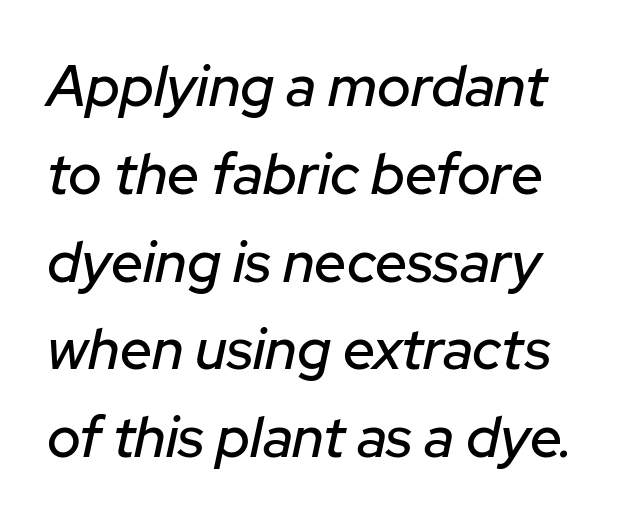
{"italic": "yes", "lean": "right", "slant_degrees": 12, "width": "normal", "stroke_contrast": "low", "x_height": "medium", "monospaced": "no", "underline": "no", "align": "left", "line_spacing": "normal", "line_spacing_ratio": 1.54, "letter_spacing": "normal", "letter_spacing_em": 0.0, "glyph_px": 57}
